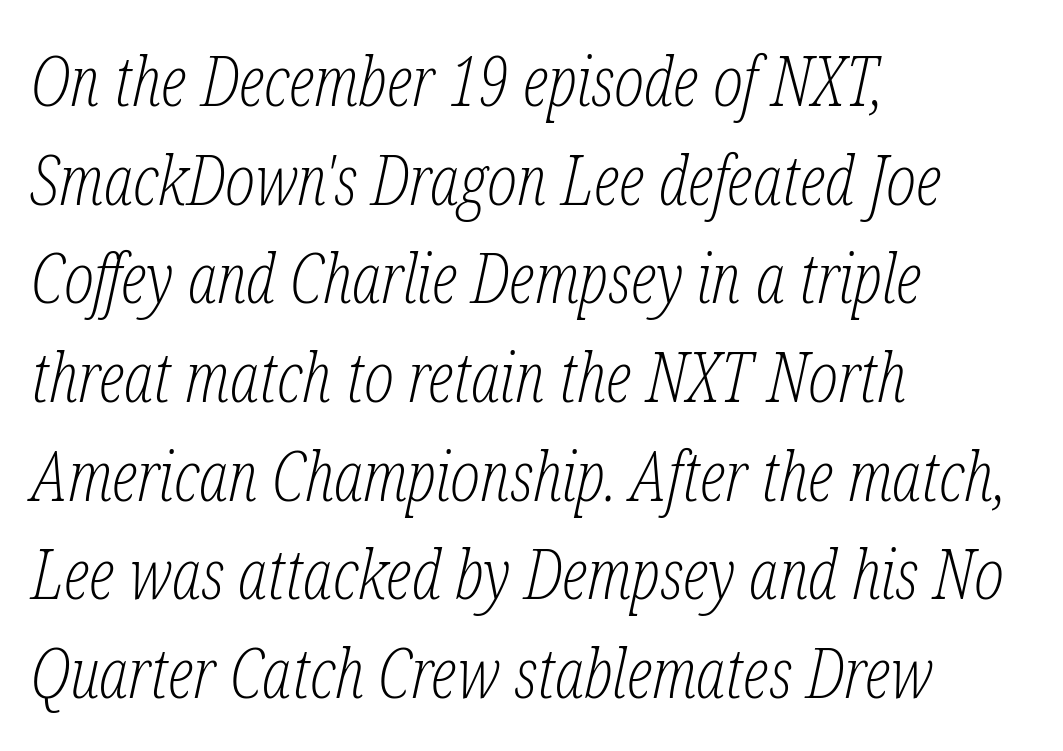
Q: Is the text bold? A: No.
Q: Is the text italic (slanted)? A: Yes, it leans right by about 12 degrees.
Q: Is the typeface a serif or a sans-serif typeface? A: Serif.
Q: Is the text underlined? A: No.
Q: How is the paragraph aligned? A: Left-aligned.
Q: Is the spacing between letters normal or unusually wide? A: Normal.
Q: Is the spacing between lines tight, normal or loose? A: Normal.
Q: Width (condensed, normal, or wide)? A: Condensed.
Q: Stroke contrast? A: Low.
Q: x-height? A: Medium.
Q: Monospaced? A: No.
